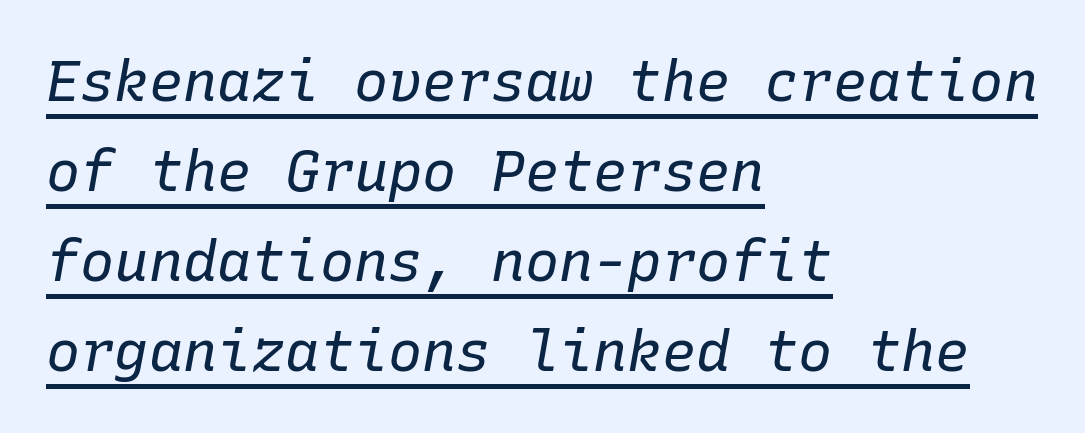
The image shows 57 px regular-weight type, italic (leaning right), monospaced; set left-aligned, normal line spacing (1.58x), normal letter spacing, underlined; low stroke contrast and a medium x-height.
